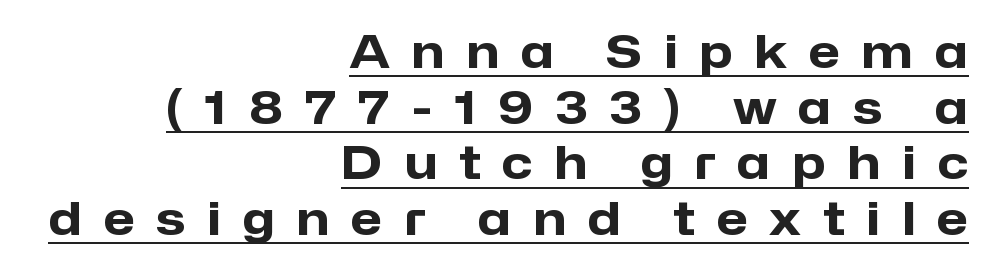
The image shows 46 px heavy sans-serif type, upright; set right-aligned, line spacing 1.21x, unusually wide letter spacing (+0.47 em), underlined; low stroke contrast and a medium x-height.
